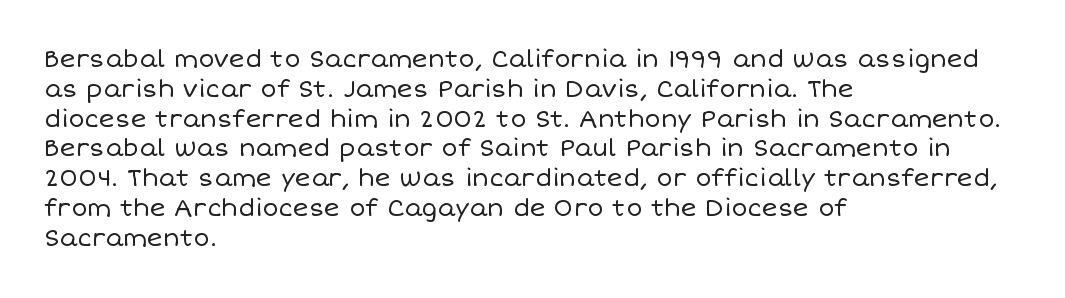
Q: Is the text bold? A: No.
Q: Is the text italic (slanted)? A: No, it is upright.
Q: Is the text underlined? A: No.
Q: How is the paragraph aligned? A: Left-aligned.
Q: Is the spacing between letters normal or unusually wide? A: Normal.
